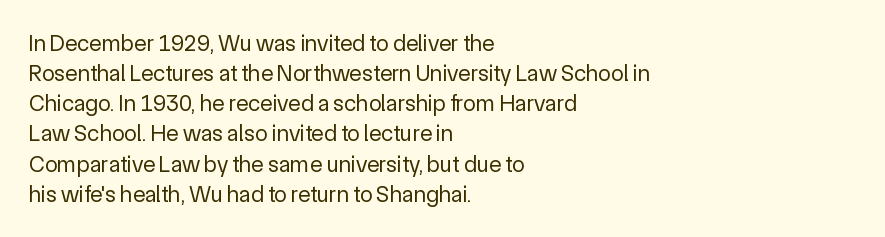
The image shows 23 px text type, upright; set left-aligned, normal line spacing (1.31x), normal letter spacing, not underlined.
